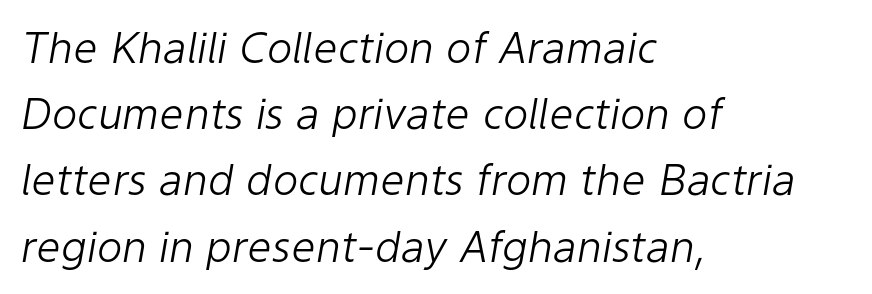
Q: Is the text bold? A: No.
Q: Is the text italic (slanted)? A: Yes, it leans right by about 9 degrees.
Q: Is the text underlined? A: No.
Q: How is the paragraph aligned? A: Left-aligned.
Q: Is the spacing between letters normal or unusually wide? A: Normal.
Q: Is the spacing between lines tight, normal or loose? A: Normal.
Q: Width (condensed, normal, or wide)? A: Normal.
Q: Stroke contrast? A: Low.
Q: x-height? A: Medium.
Q: Monospaced? A: No.
